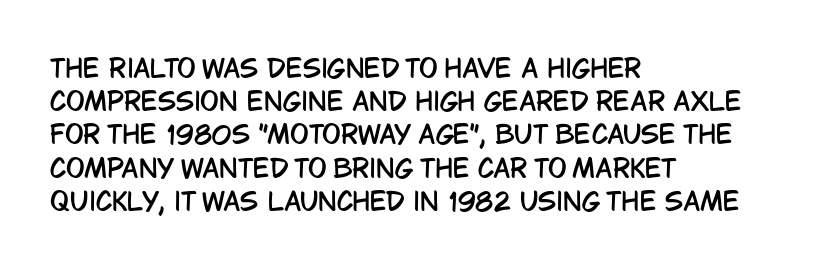
Q: Is the text italic (slanted)? A: No, it is upright.
Q: Is the text underlined? A: No.
Q: How is the paragraph aligned? A: Left-aligned.
Q: Is the spacing between letters normal or unusually wide? A: Normal.
Q: Is the spacing between lines tight, normal or loose? A: Normal.
